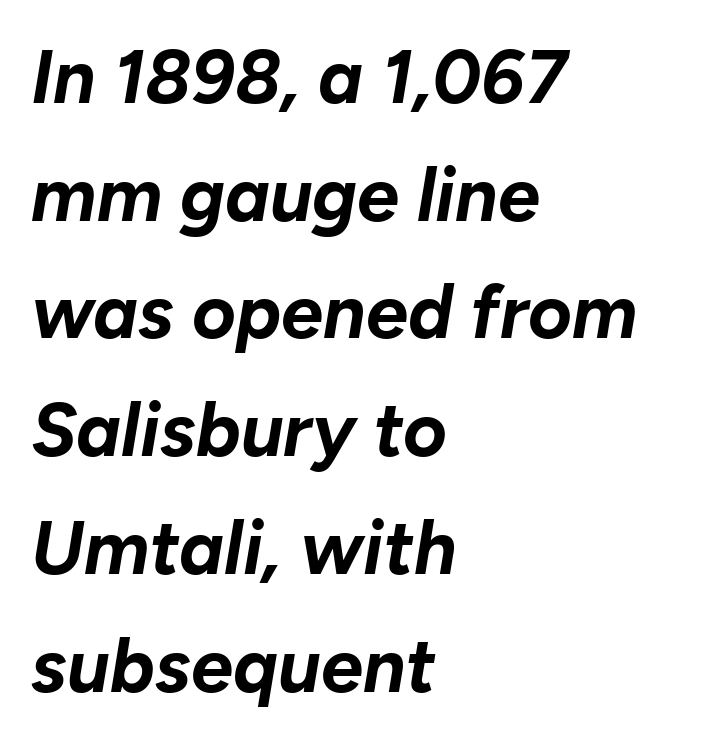
The rendering uses natural spacing where letterforms have individual widths. The typesetter chose a ragged-right arrangement here. Look at the stroke-to-counter ratio: heavy, a bold. Short note: letters normally spaced. Reading down the column, the eye jumps a familiar distance to each next line.
